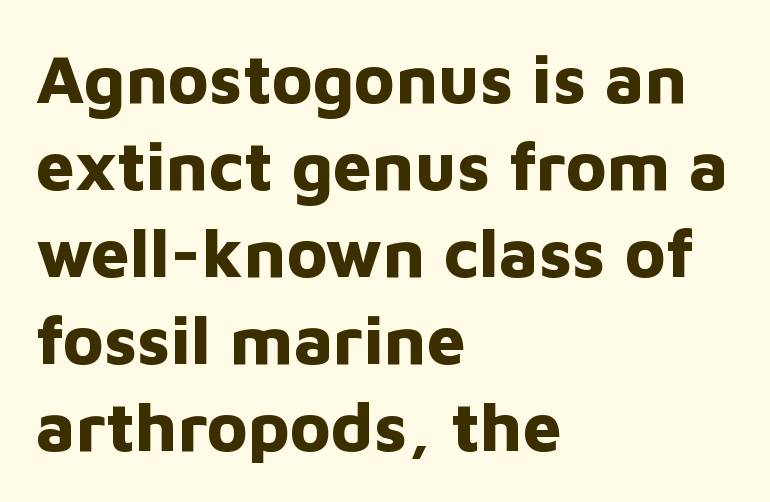
Q: Is the text bold? A: Yes.
Q: Is the text italic (slanted)? A: No, it is upright.
Q: Is the typeface a serif or a sans-serif typeface? A: Sans-serif.
Q: Is the text underlined? A: No.
Q: How is the paragraph aligned? A: Left-aligned.
Q: Is the spacing between letters normal or unusually wide? A: Normal.
Q: Is the spacing between lines tight, normal or loose? A: Normal.
Q: Width (condensed, normal, or wide)? A: Normal.
Q: Stroke contrast? A: Low.
Q: x-height? A: Medium.
Q: Monospaced? A: No.
